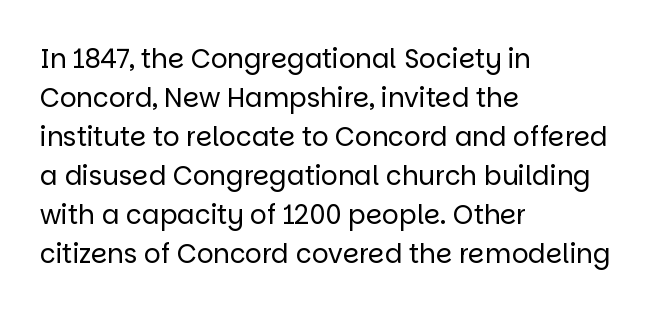
Each new line begins a customary step beneath the previous one. Students, note that the glyphs here touch the page at normal intervals. Letters rest on an invisible, unmarked baseline. Posture: upright roman.
